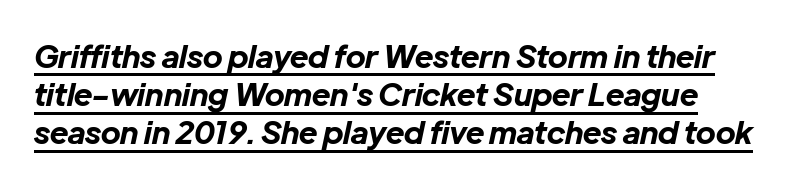
Q: Is the text bold? A: Yes.
Q: Is the text italic (slanted)? A: Yes, it leans right by about 12 degrees.
Q: Is the text underlined? A: Yes.
Q: Is the spacing between letters normal or unusually wide? A: Normal.
Q: Width (condensed, normal, or wide)? A: Normal.
Q: Stroke contrast? A: Low.
Q: x-height? A: Medium.
Q: Monospaced? A: No.
